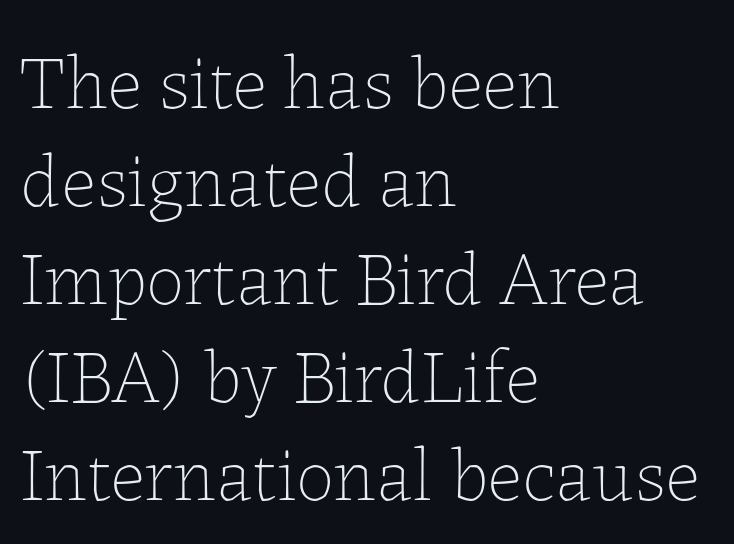
Q: Is the text bold? A: No.
Q: Is the text italic (slanted)? A: No, it is upright.
Q: Is the text underlined? A: No.
Q: How is the paragraph aligned? A: Left-aligned.
Q: Is the spacing between letters normal or unusually wide? A: Normal.
Q: Is the spacing between lines tight, normal or loose? A: Normal.
Q: Width (condensed, normal, or wide)? A: Normal.
Q: Stroke contrast? A: Low.
Q: x-height? A: Medium.
Q: Monospaced? A: No.
